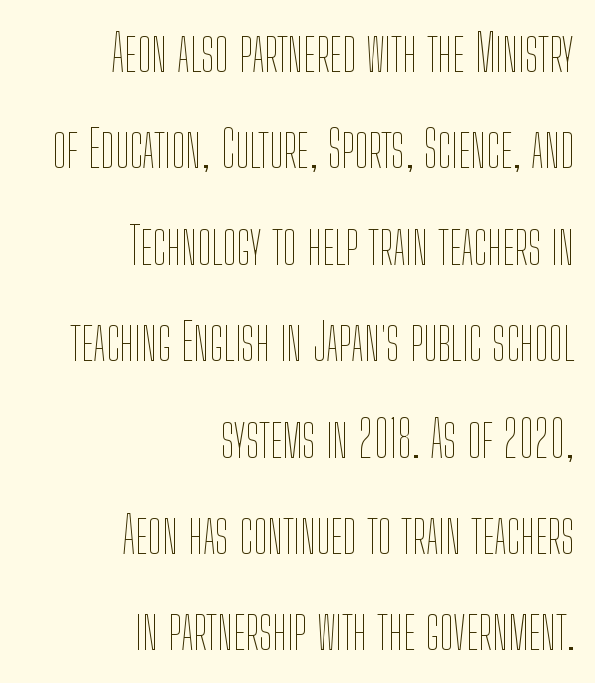
Q: Is the text bold? A: No.
Q: Is the text italic (slanted)? A: No, it is upright.
Q: Is the text underlined? A: No.
Q: How is the paragraph aligned? A: Right-aligned.
Q: Is the spacing between letters normal or unusually wide? A: Normal.
Q: Width (condensed, normal, or wide)? A: Condensed.
Q: Stroke contrast? A: Low.
Q: x-height? A: Medium.
Q: Monospaced? A: No.
